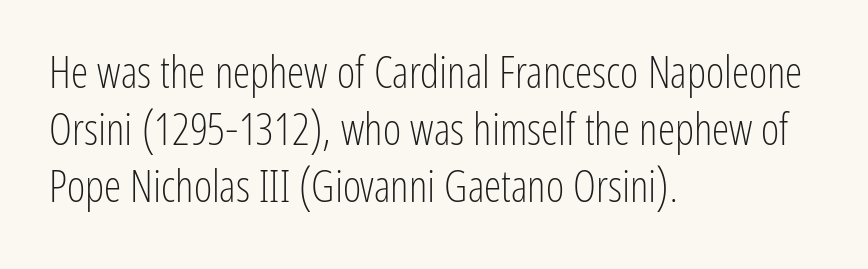
Spacing verdict: proportional, widths tailored to each character. Rule under the text: the space is simply empty. Look at the tracking — it's just the regular setting, nothing added. Bold? No — there's no thickening of the strokes. The paragraph shown leans on its left margin.
